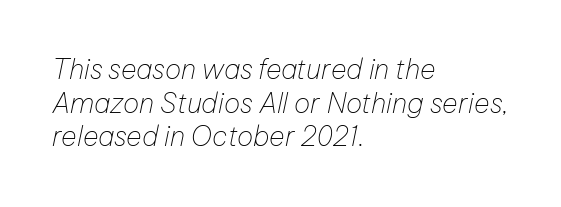
{"italic": "yes", "lean": "right", "slant_degrees": 12, "bold": "no", "underline": "no", "align": "left", "line_spacing": "normal", "line_spacing_ratio": 1.25, "letter_spacing": "normal", "letter_spacing_em": 0.0, "glyph_px": 27}
